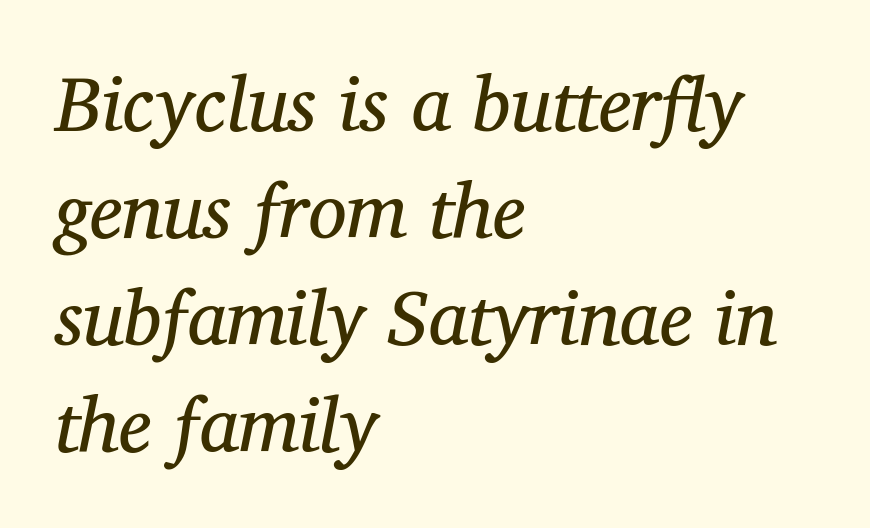
Q: Is the text bold? A: No.
Q: Is the text italic (slanted)? A: Yes, it leans right by about 12 degrees.
Q: Is the typeface a serif or a sans-serif typeface? A: Serif.
Q: Is the text underlined? A: No.
Q: How is the paragraph aligned? A: Left-aligned.
Q: Is the spacing between letters normal or unusually wide? A: Normal.
Q: Is the spacing between lines tight, normal or loose? A: Normal.
Q: Width (condensed, normal, or wide)? A: Normal.
Q: Stroke contrast? A: Medium.
Q: x-height? A: Medium.
Q: Monospaced? A: No.
